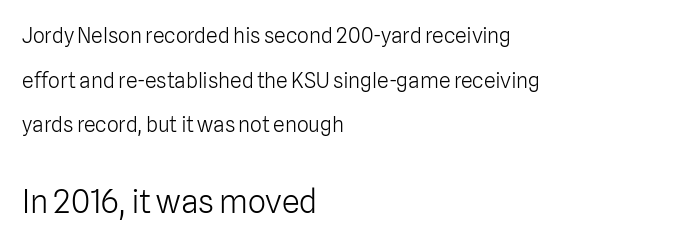
{"serif": "no", "italic": "no", "bold": "no", "weight": "light", "width": "normal", "stroke_contrast": "low", "x_height": "medium", "monospaced": "no", "underline": "no", "align": "left", "line_spacing": "loose", "line_spacing_ratio": 2.13, "letter_spacing": "normal", "letter_spacing_em": 0.0, "larger_block": "second", "size_ratio": 1.52, "glyph_px": 32}
